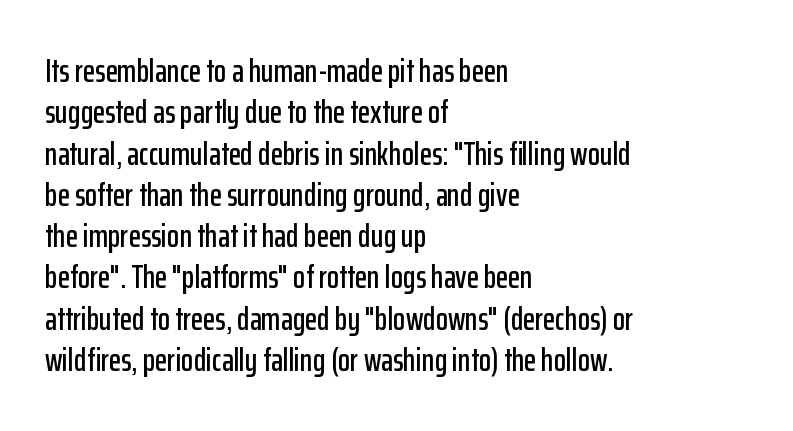
Q: Is the text italic (slanted)? A: No, it is upright.
Q: Is the typeface a serif or a sans-serif typeface? A: Sans-serif.
Q: Is the text underlined? A: No.
Q: How is the paragraph aligned? A: Left-aligned.
Q: Is the spacing between letters normal or unusually wide? A: Normal.
Q: Is the spacing between lines tight, normal or loose? A: Normal.
Q: Width (condensed, normal, or wide)? A: Condensed.
Q: Stroke contrast? A: Low.
Q: x-height? A: Medium.
Q: Monospaced? A: No.
